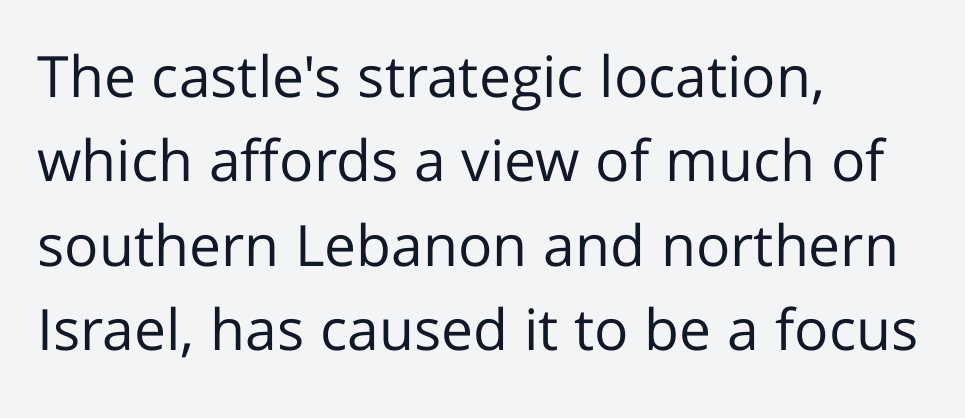
{"serif": "no", "italic": "no", "bold": "no", "weight": "regular", "width": "normal", "stroke_contrast": "low", "x_height": "medium", "monospaced": "no", "underline": "no", "align": "left", "line_spacing": "normal", "line_spacing_ratio": 1.48, "letter_spacing": "normal", "letter_spacing_em": 0.0, "glyph_px": 57}
